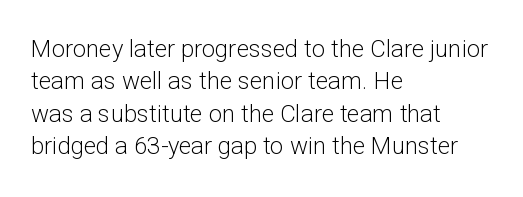
The image shows 24 px text type, upright; set left-aligned, normal line spacing (1.35x), normal letter spacing, not underlined.
